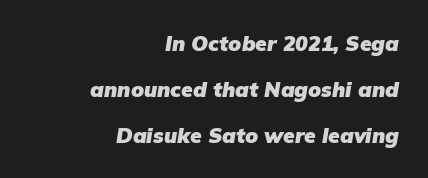
The image shows 21 px bold type, italic (leaning right); set right-aligned, loose line spacing (2.19x), normal letter spacing, not underlined.
